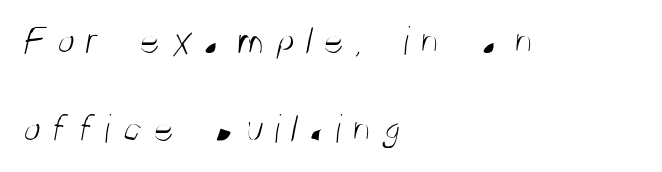
{"serif": "no", "bold": "no", "weight": "light", "width": "condensed", "stroke_contrast": "medium", "x_height": "large", "monospaced": "no", "underline": "no", "align": "left", "line_spacing": "loose", "line_spacing_ratio": 2.14, "letter_spacing": "wide", "letter_spacing_em": 0.26, "glyph_px": 41}
